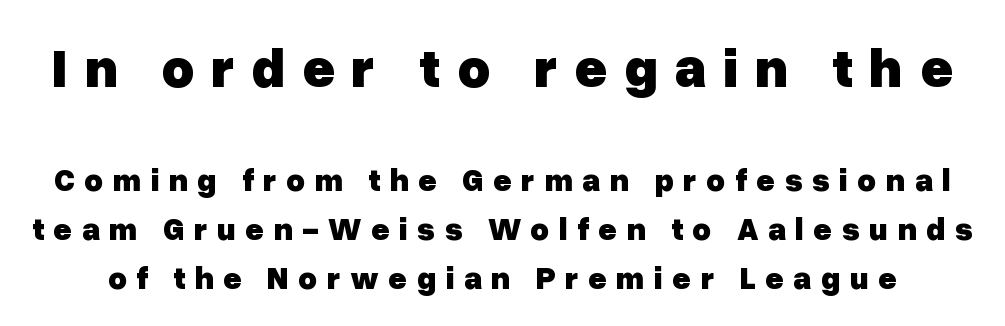
{"serif": "no", "italic": "no", "bold": "yes", "weight": "heavy", "width": "normal", "stroke_contrast": "low", "x_height": "medium", "monospaced": "no", "underline": "no", "line_spacing": "normal", "line_spacing_ratio": 1.53, "letter_spacing": "wide", "letter_spacing_em": 0.29, "larger_block": "first", "size_ratio": 1.75, "glyph_px": 56}
